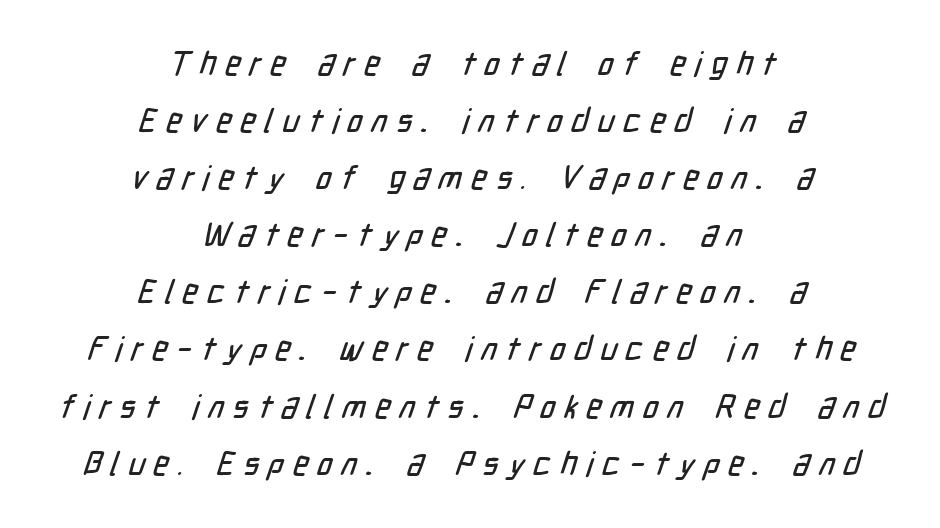
Lines of text with bare space underneath. The font family rendered here belongs to the sans-serif group. This sample is center-justified, so both line endings float freely. Honestly, the letter spacing is so wide it's the main thing you notice.
